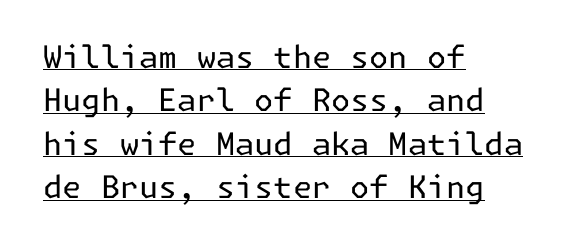
The image shows 31 px regular-weight sans-serif type, upright; set left-aligned, normal line spacing (1.4x), normal letter spacing, underlined; low stroke contrast and a medium x-height.
